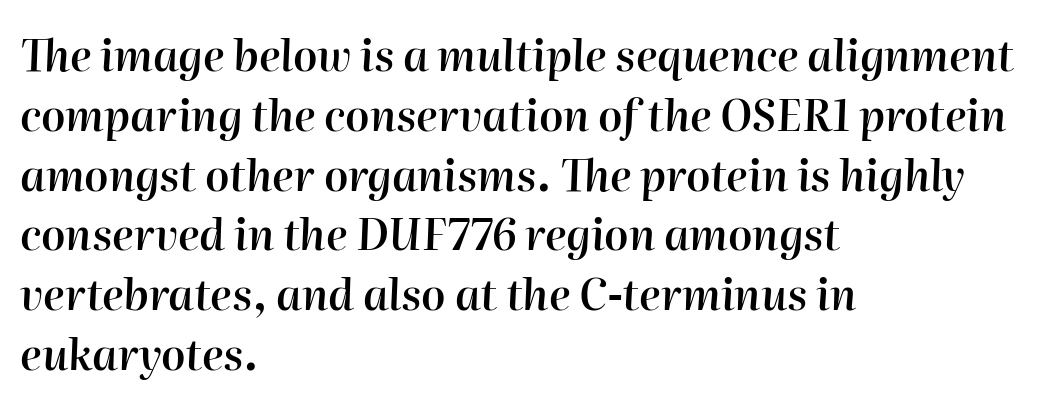
{"italic": "yes", "lean": "right", "slant_degrees": 2, "bold": "semi", "weight": "semibold", "width": "normal", "stroke_contrast": "high", "x_height": "medium", "monospaced": "no", "underline": "no", "align": "left", "line_spacing": "normal", "line_spacing_ratio": 1.39, "letter_spacing": "normal", "letter_spacing_em": 0.0, "glyph_px": 43}
